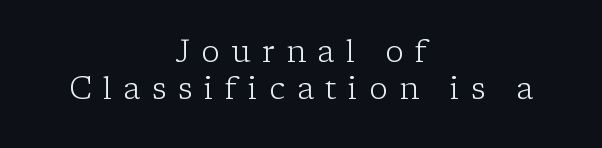
{"serif": "yes", "italic": "no", "bold": "no", "weight": "light", "width": "normal", "stroke_contrast": "low", "x_height": "medium", "monospaced": "no", "underline": "no", "align": "center", "line_spacing_ratio": 1.2, "letter_spacing": "wide", "letter_spacing_em": 0.37, "glyph_px": 31}
